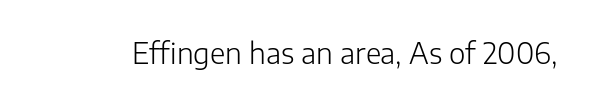
The image shows 28 px light sans-serif type, upright; set normal letter spacing, not underlined; low stroke contrast and a medium x-height.
